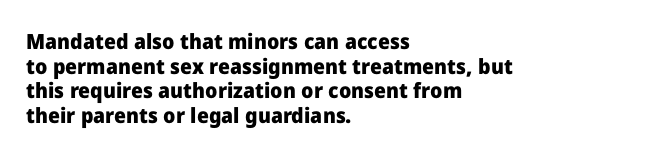
{"italic": "no", "bold": "yes", "underline": "no", "align": "left", "line_spacing_ratio": 1.17, "letter_spacing": "normal", "letter_spacing_em": 0.0, "glyph_px": 21}
